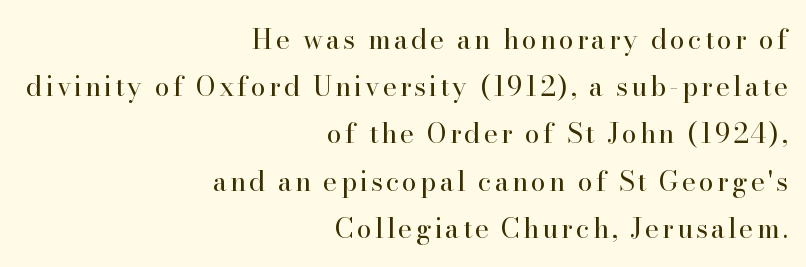
The baseline area is clear. The axis of the letterforms is exactly vertical. The characters are drawn with everyday or finer stroke widths. Leftover space on each line is placed entirely before the opening word.
